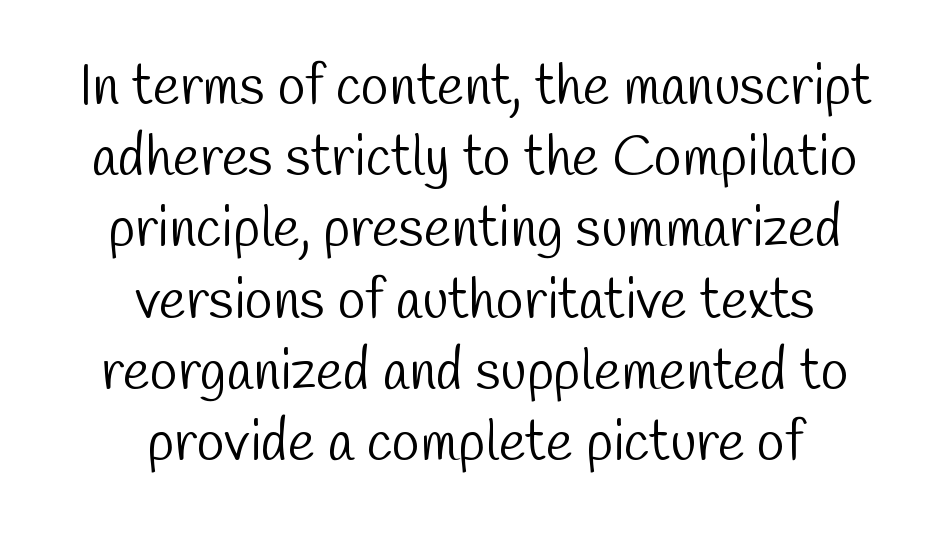
Short note: letters normally spaced. Ink coverage per letter is moderate at most. A typesetter would label this face a sans. Here the designer chose a conventional face with non-uniform glyph widths. The space beneath each line is pristine and unruled. Does the leading feel generous? No, just average.
